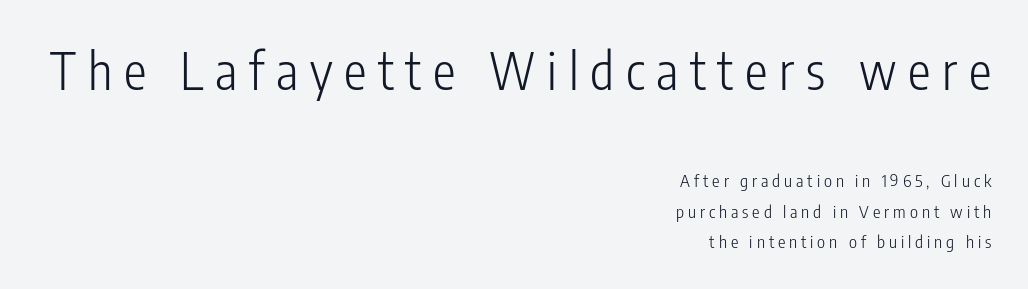
{"serif": "no", "italic": "no", "bold": "no", "weight": "light", "width": "condensed", "stroke_contrast": "low", "x_height": "medium", "monospaced": "no", "underline": "no", "align": "right", "line_spacing_ratio": 1.79, "letter_spacing": "wide", "letter_spacing_em": 0.23, "larger_block": "first", "size_ratio": 3.0, "glyph_px": 51}
